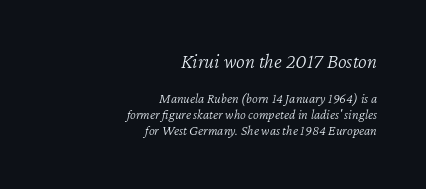
{"italic": "yes", "lean": "right", "slant_degrees": 12, "bold": "no", "underline": "no", "align": "right", "line_spacing": "tight", "line_spacing_ratio": 1.15, "letter_spacing": "normal", "letter_spacing_em": 0.0, "larger_block": "first", "size_ratio": 1.5, "glyph_px": 21}
